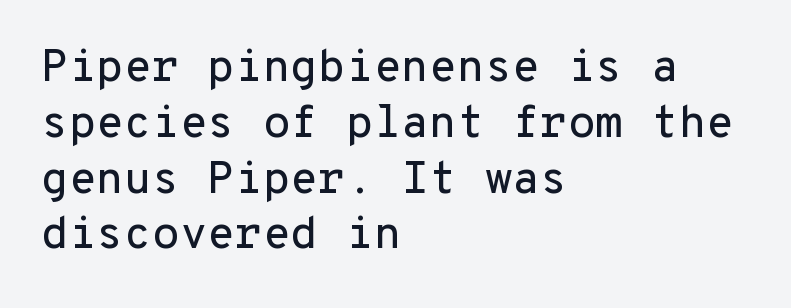
{"serif": "no", "italic": "no", "width": "normal", "stroke_contrast": "low", "x_height": "medium", "monospaced": "yes", "underline": "no", "align": "left", "line_spacing_ratio": 1.24, "letter_spacing": "normal", "letter_spacing_em": 0.0, "glyph_px": 45}
